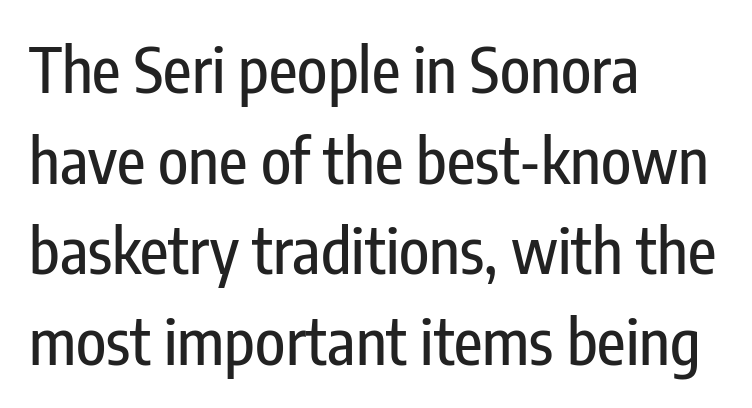
{"serif": "no", "italic": "no", "width": "condensed", "stroke_contrast": "low", "x_height": "medium", "monospaced": "no", "underline": "no", "align": "left", "line_spacing": "normal", "line_spacing_ratio": 1.46, "letter_spacing": "normal", "letter_spacing_em": 0.0, "glyph_px": 62}
